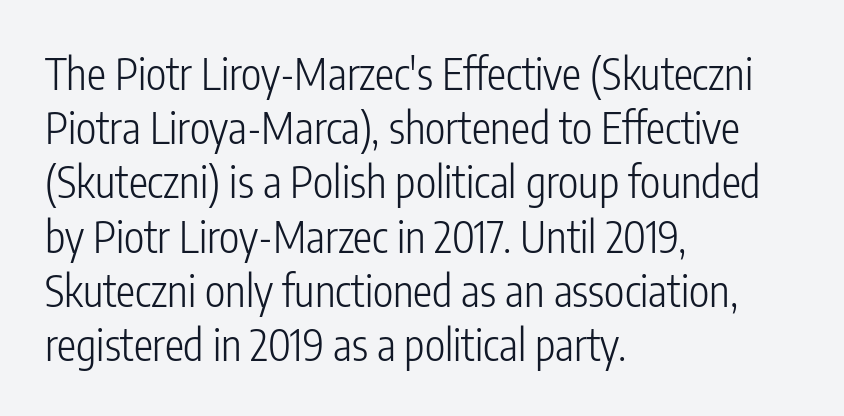
{"serif": "no", "italic": "no", "bold": "no", "weight": "light", "width": "condensed", "stroke_contrast": "low", "x_height": "medium", "monospaced": "no", "underline": "no", "align": "left", "line_spacing": "normal", "line_spacing_ratio": 1.26, "letter_spacing": "normal", "letter_spacing_em": 0.0, "glyph_px": 43}
